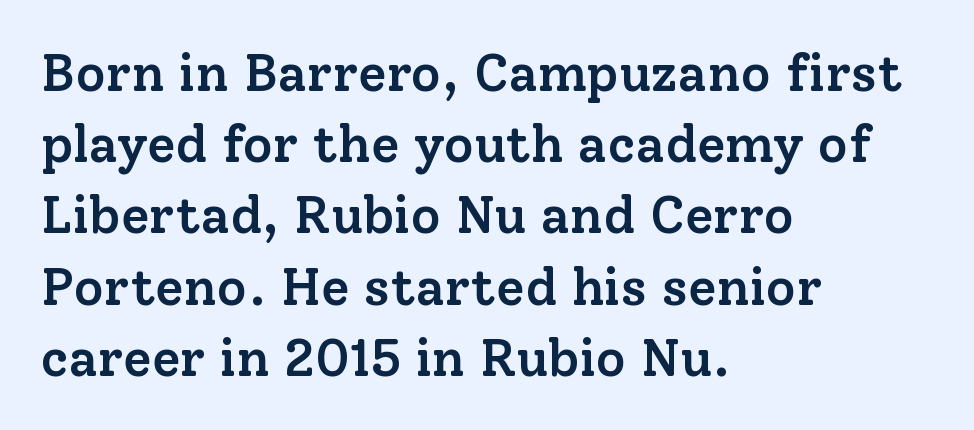
Q: Is the text bold? A: Semi-bold.
Q: Is the text italic (slanted)? A: No, it is upright.
Q: Is the typeface a serif or a sans-serif typeface? A: Serif.
Q: Is the text underlined? A: No.
Q: How is the paragraph aligned? A: Left-aligned.
Q: Is the spacing between letters normal or unusually wide? A: Normal.
Q: Is the spacing between lines tight, normal or loose? A: Normal.
Q: Width (condensed, normal, or wide)? A: Normal.
Q: Stroke contrast? A: Low.
Q: x-height? A: Medium.
Q: Monospaced? A: No.
